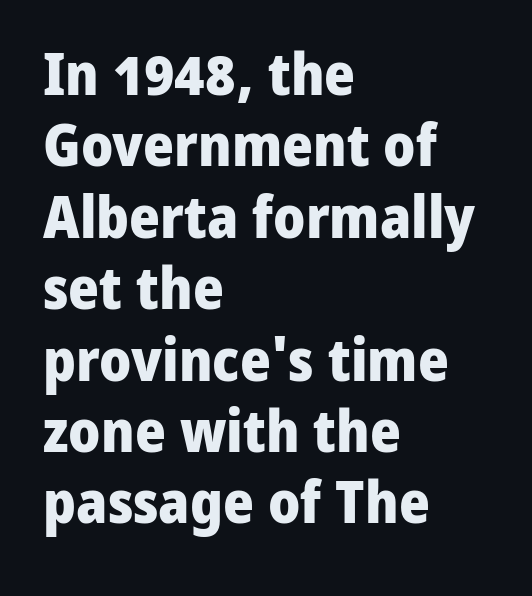
The image shows 59 px heavy sans-serif type, upright; set left-aligned, line spacing 1.21x, normal letter spacing, not underlined; low stroke contrast and a medium x-height.
